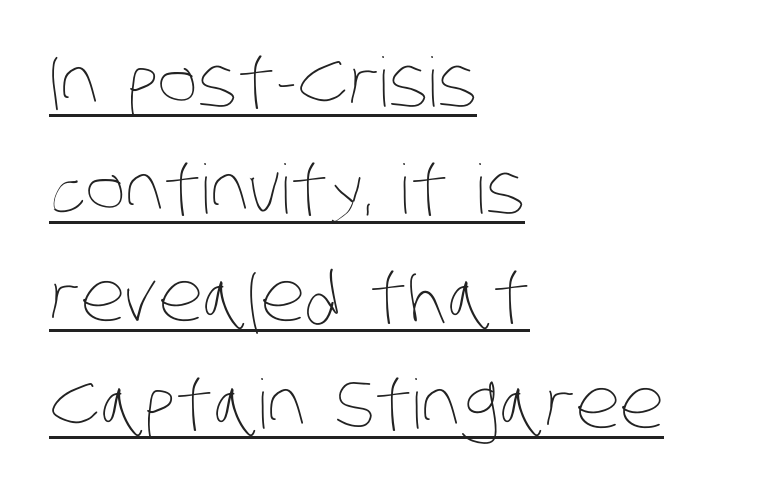
{"bold": "no", "weight": "thin", "width": "condensed", "stroke_contrast": "low", "x_height": "large", "monospaced": "no", "underline": "yes", "align": "left", "line_spacing": "normal", "line_spacing_ratio": 1.58, "letter_spacing": "normal", "letter_spacing_em": 0.0, "glyph_px": 68}
